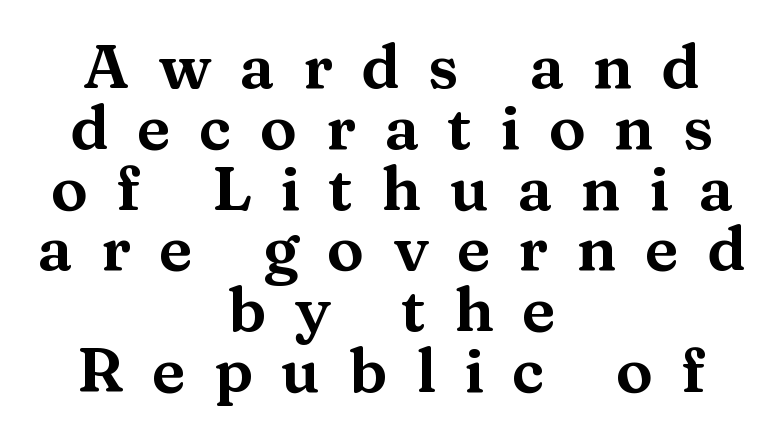
{"serif": "yes", "italic": "no", "width": "wide", "stroke_contrast": "medium", "x_height": "medium", "monospaced": "no", "underline": "no", "align": "center", "line_spacing": "tight", "line_spacing_ratio": 0.98, "letter_spacing": "wide", "letter_spacing_em": 0.46, "glyph_px": 62}
